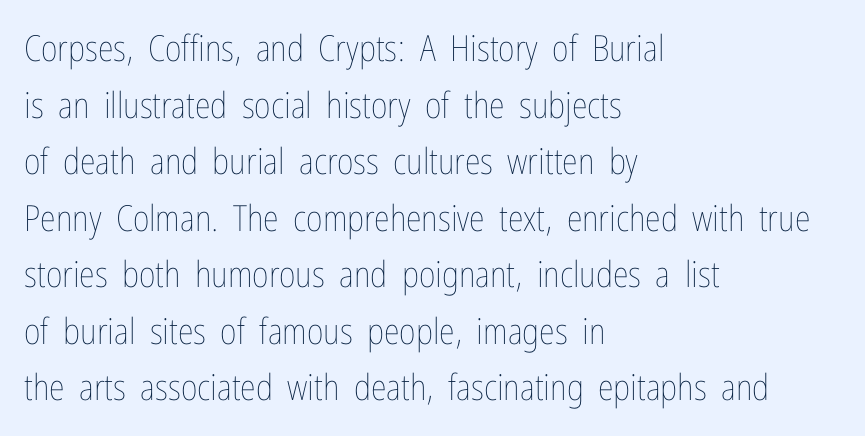
{"italic": "no", "bold": "no", "weight": "thin", "width": "condensed", "stroke_contrast": "low", "x_height": "medium", "monospaced": "no", "underline": "no", "align": "left", "line_spacing": "normal", "line_spacing_ratio": 1.57, "letter_spacing": "normal", "letter_spacing_em": 0.0, "glyph_px": 36}
